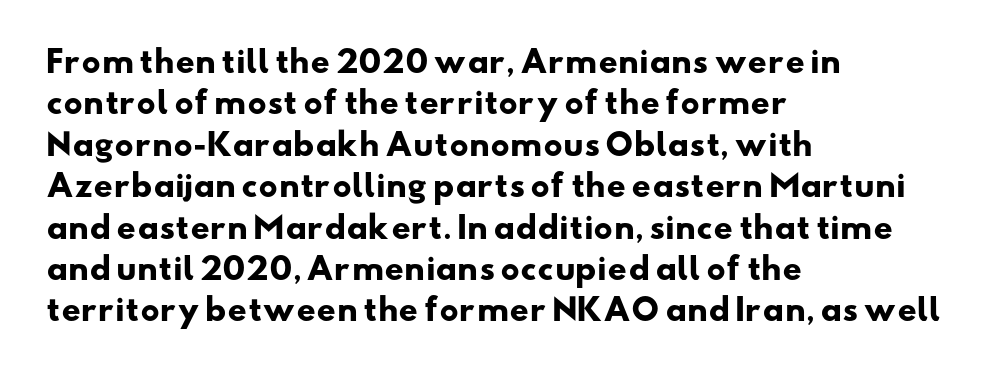
The compositor pushed each line to the left boundary. Summary of weight: heavy, a full bold. Check under the words: just untouched page. This sample has the flowing, uneven cadence of proportional lettering.
